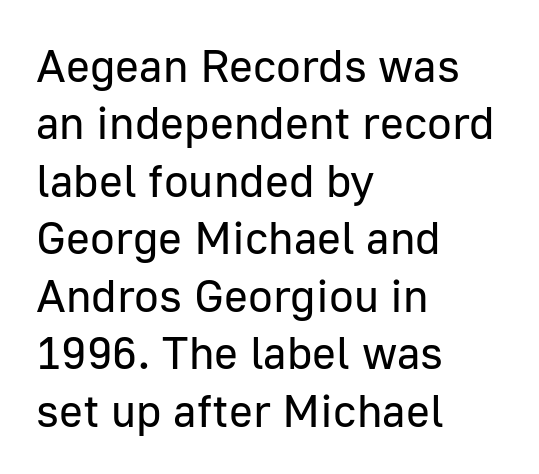
The words here are not underlined. A roman cut, with each character standing at attention. There is no visible air inserted between adjacent glyphs. The type family on display is of the sans-serif kind.
